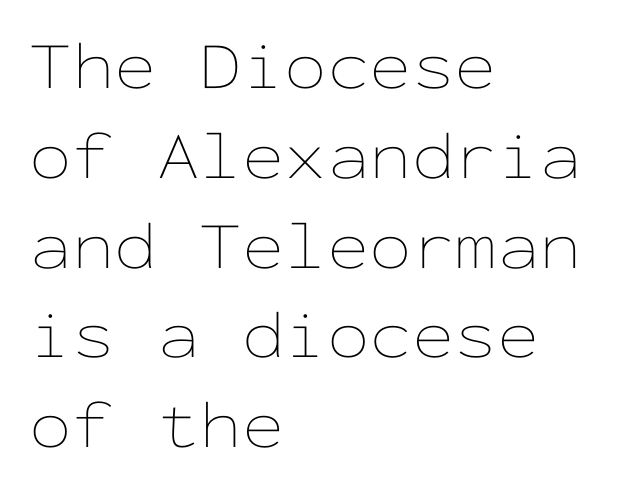
Horizontally, the lines are justified to the leading edge only. The baseline area is clear. A typesetter would call this monospace, since all characters share one set width. Ink coverage per letter is moderate at most. The face used here is rendered with its standard letterfit. A roman cut, with each character standing at attention.
